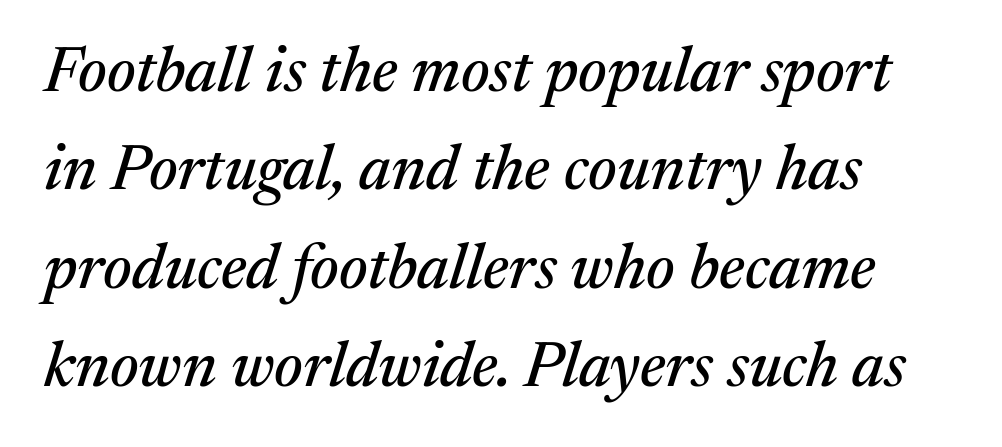
The image shows 63 px serif type, italic (leaning right); set left-aligned, normal line spacing (1.56x), normal letter spacing, not underlined; medium stroke contrast and a medium x-height.
